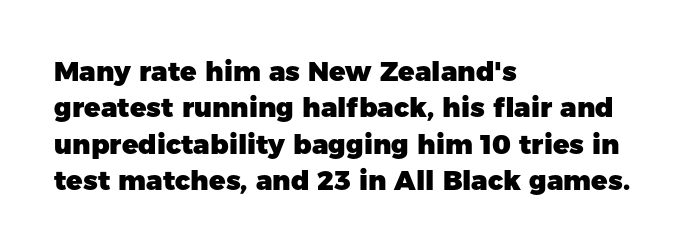
The lettering stays uniformly vertical, giving the passage a roman look. Letters rest on an invisible, unmarked baseline. This block has exactly the height ordinary leading produces. Spacing between characters is what you'd get straight out of the box. Notice how thick the strokes are: this is what a full bold looks like.
